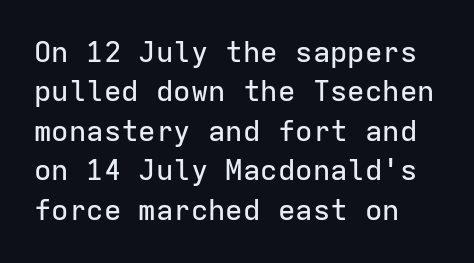
The image shows 29 px sans-serif type, upright, monospaced; set normal line spacing (1.36x), normal letter spacing, not underlined; low stroke contrast and a medium x-height.
